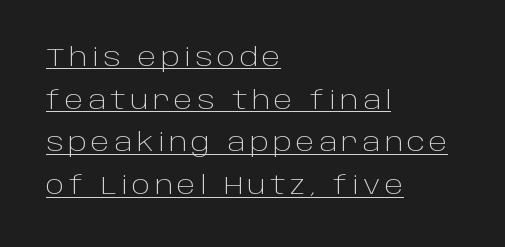
The rendering anchors every line to the left-hand side. The specimen reads as upright at a glance. The font is comparable to plain body text, perhaps lighter. The specimen includes a rule beneath the text block's lines.
